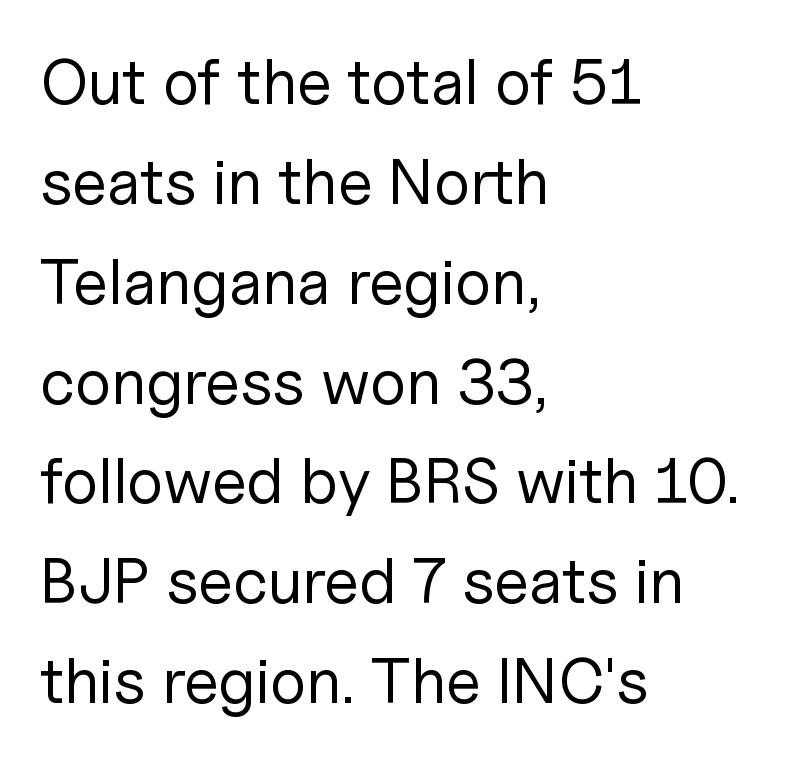
The text was rendered using a sans face with plain stroke endings. No letter is thick-stroked: the sample isn't bold. The rendering uses natural spacing where letterforms have individual widths. The rendering uses a moderate line-height, typical for paragraphs. Notice how the stems are strictly vertical — no italics here. Check under the words: just untouched page.
